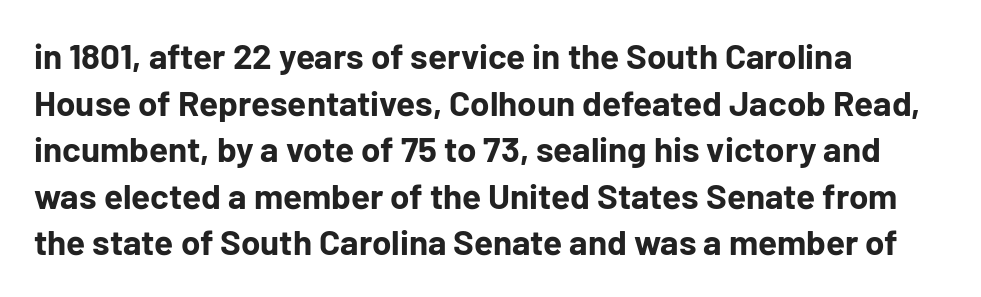
Q: Is the text bold? A: Yes.
Q: Is the text italic (slanted)? A: No, it is upright.
Q: Is the typeface a serif or a sans-serif typeface? A: Sans-serif.
Q: Is the text underlined? A: No.
Q: How is the paragraph aligned? A: Left-aligned.
Q: Is the spacing between letters normal or unusually wide? A: Normal.
Q: Is the spacing between lines tight, normal or loose? A: Normal.
Q: Width (condensed, normal, or wide)? A: Normal.
Q: Stroke contrast? A: Low.
Q: x-height? A: Medium.
Q: Monospaced? A: No.
